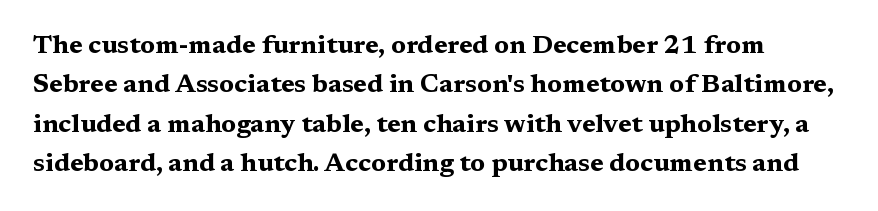
Q: Is the text bold? A: Yes.
Q: Is the text italic (slanted)? A: No, it is upright.
Q: Is the text underlined? A: No.
Q: Is the spacing between letters normal or unusually wide? A: Normal.
Q: Is the spacing between lines tight, normal or loose? A: Normal.
